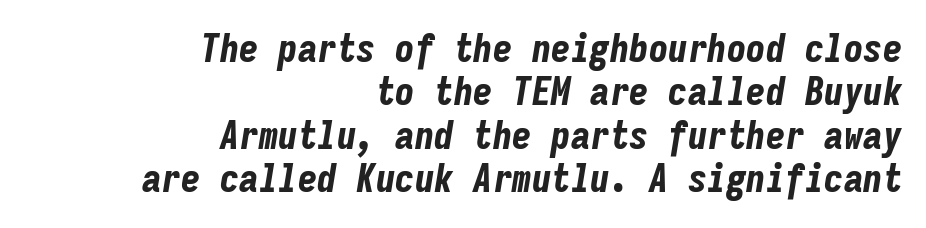
{"italic": "yes", "lean": "right", "slant_degrees": 9, "bold": "yes", "weight": "bold", "width": "condensed", "stroke_contrast": "low", "x_height": "medium", "monospaced": "yes", "underline": "no", "align": "right", "line_spacing": "tight", "line_spacing_ratio": 1.11, "letter_spacing": "normal", "letter_spacing_em": 0.0, "glyph_px": 39}
